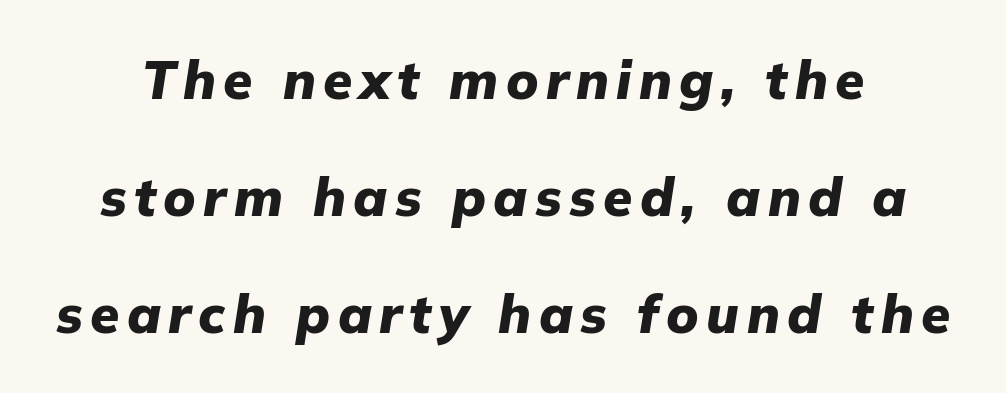
The designer dialed line spacing up above the default. The passage shown is emphatically bold. The strip under each line holds only bare page. There's an unmistakable incline to the writing here.
